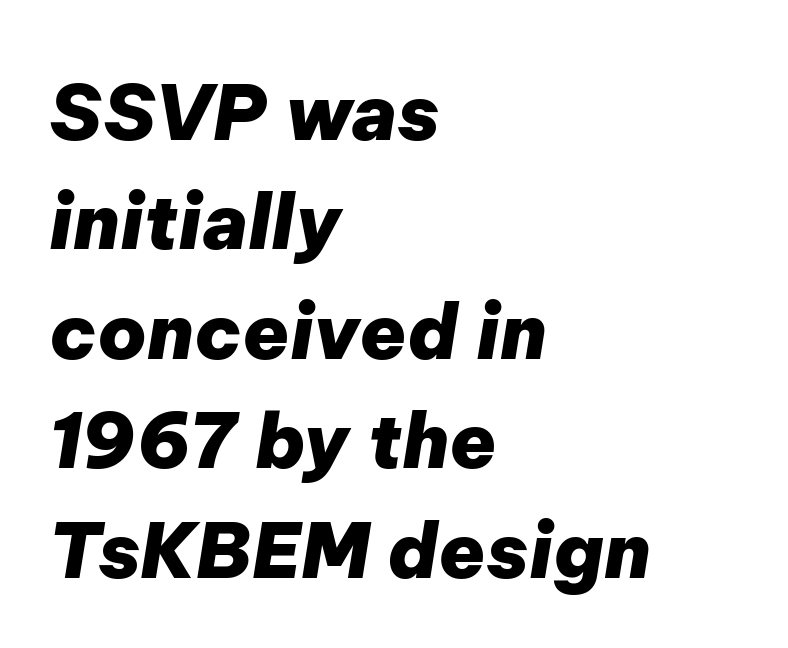
{"italic": "yes", "lean": "right", "slant_degrees": 9, "bold": "yes", "weight": "heavy", "width": "normal", "stroke_contrast": "low", "x_height": "medium", "monospaced": "no", "underline": "no", "align": "left", "line_spacing": "normal", "line_spacing_ratio": 1.44, "letter_spacing": "normal", "letter_spacing_em": 0.0, "glyph_px": 76}
